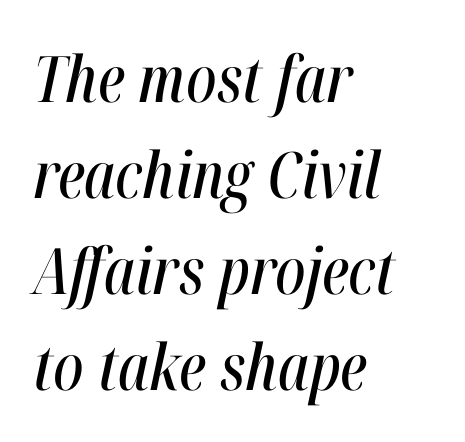
These lines were composed using italics. The space beneath each line is pristine and unruled. These lines are rendered in a variable-pitch font. Leftover space on each line is placed entirely after the last word. Compared with typical body copy, the letter spacing here is the same. The designer left line spacing at the default.
